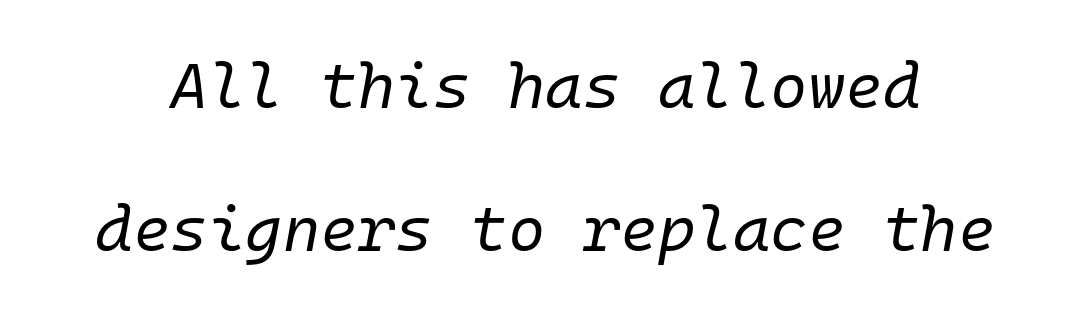
{"italic": "yes", "lean": "right", "slant_degrees": 10, "bold": "no", "weight": "regular", "width": "normal", "stroke_contrast": "low", "x_height": "medium", "monospaced": "yes", "underline": "no", "line_spacing": "loose", "line_spacing_ratio": 2.24, "letter_spacing": "normal", "letter_spacing_em": 0.0, "glyph_px": 64}
